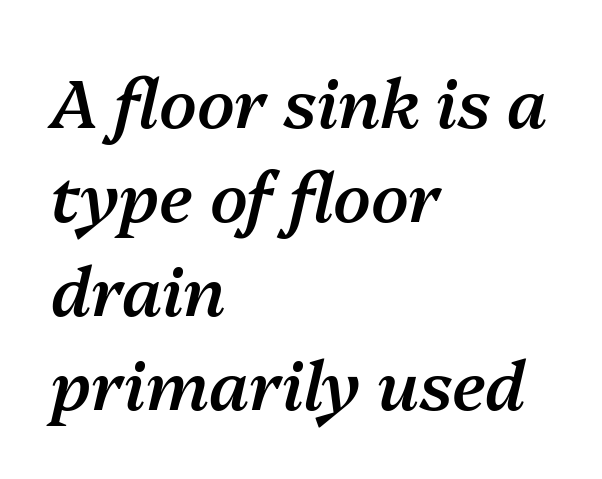
Honestly, there is no underline to notice here at all. Default kerning and tracking; the words read as compact shapes. These lines carry some extra weight — a demibold, not a full bold. The compositor pushed each line to the left boundary. The typography opts for an oblique posture over an upright one.
